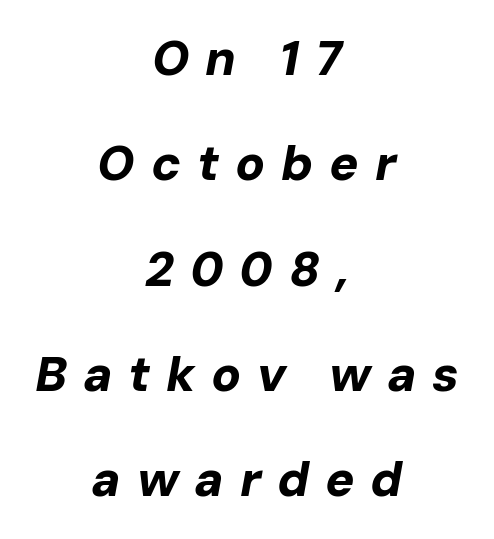
The image shows 49 px bold type, italic (leaning right); set centered, loose line spacing (2.15x), unusually wide letter spacing (+0.32 em), not underlined; low stroke contrast and a medium x-height.
